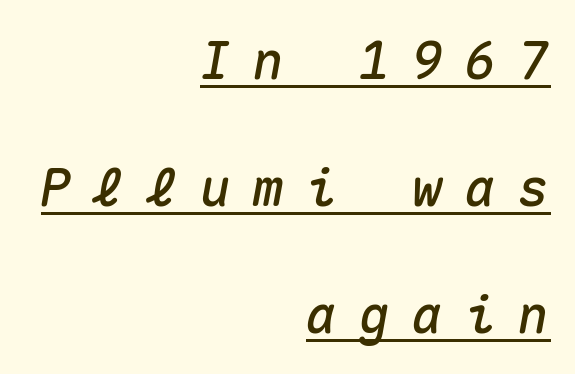
Q: Is the text italic (slanted)? A: Yes, it leans right by about 10 degrees.
Q: Is the text underlined? A: Yes.
Q: How is the paragraph aligned? A: Right-aligned.
Q: Is the spacing between letters normal or unusually wide? A: Unusually wide.
Q: Is the spacing between lines tight, normal or loose? A: Loose.
Q: Width (condensed, normal, or wide)? A: Normal.
Q: Stroke contrast? A: Medium.
Q: x-height? A: Medium.
Q: Monospaced? A: Yes.
